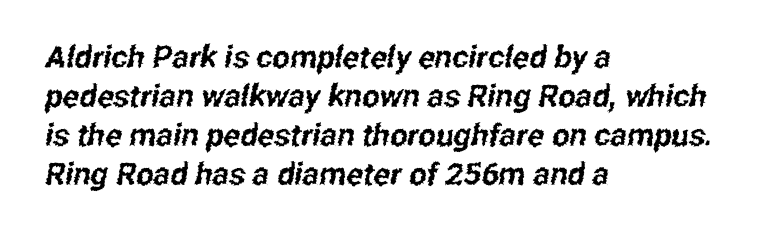
Q: Is the typeface a serif or a sans-serif typeface? A: Sans-serif.
Q: Is the text underlined? A: No.
Q: How is the paragraph aligned? A: Left-aligned.
Q: Is the spacing between letters normal or unusually wide? A: Normal.
Q: Is the spacing between lines tight, normal or loose? A: Normal.
Q: Width (condensed, normal, or wide)? A: Condensed.
Q: Stroke contrast? A: Low.
Q: x-height? A: Medium.
Q: Monospaced? A: No.
